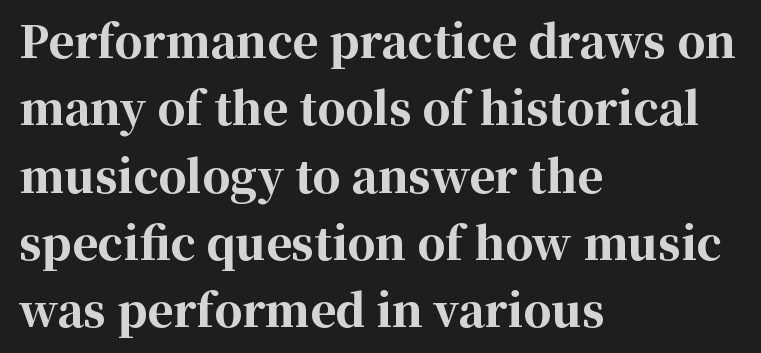
Q: Is the text bold? A: Yes.
Q: Is the text italic (slanted)? A: No, it is upright.
Q: Is the typeface a serif or a sans-serif typeface? A: Serif.
Q: Is the text underlined? A: No.
Q: How is the paragraph aligned? A: Left-aligned.
Q: Is the spacing between letters normal or unusually wide? A: Normal.
Q: Is the spacing between lines tight, normal or loose? A: Normal.
Q: Width (condensed, normal, or wide)? A: Normal.
Q: Stroke contrast? A: High.
Q: x-height? A: Medium.
Q: Monospaced? A: No.
